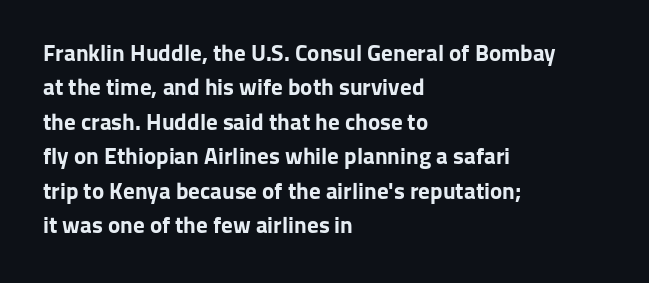
Is the letter spacing exaggerated? No — it looks like the ordinary default. Reading down the block, your eye returns to a fixed left position each line. Heavy-handed strokes throughout: this text is bold. Just letters on the line, the space beneath them empty. Baseline-to-baseline distance is the conventional proportion of letter height. A roman cut, with each character standing at attention.
